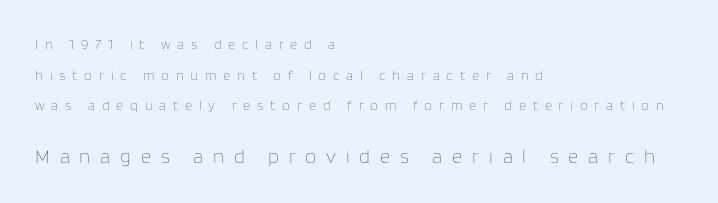
The image shows 20 px text type, upright; set left-aligned, loose line spacing (2.18x), unusually wide letter spacing (+0.49 em), not underlined; the second (bottom) block is 1.43x larger.
